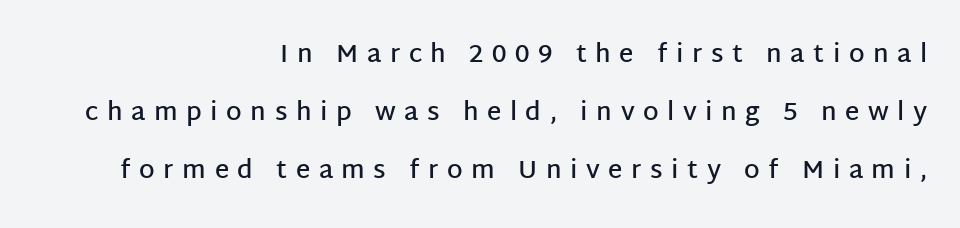
{"italic": "no", "bold": "semi", "underline": "no", "align": "right", "line_spacing": "loose", "line_spacing_ratio": 2.32, "letter_spacing": "wide", "letter_spacing_em": 0.34, "glyph_px": 25}
